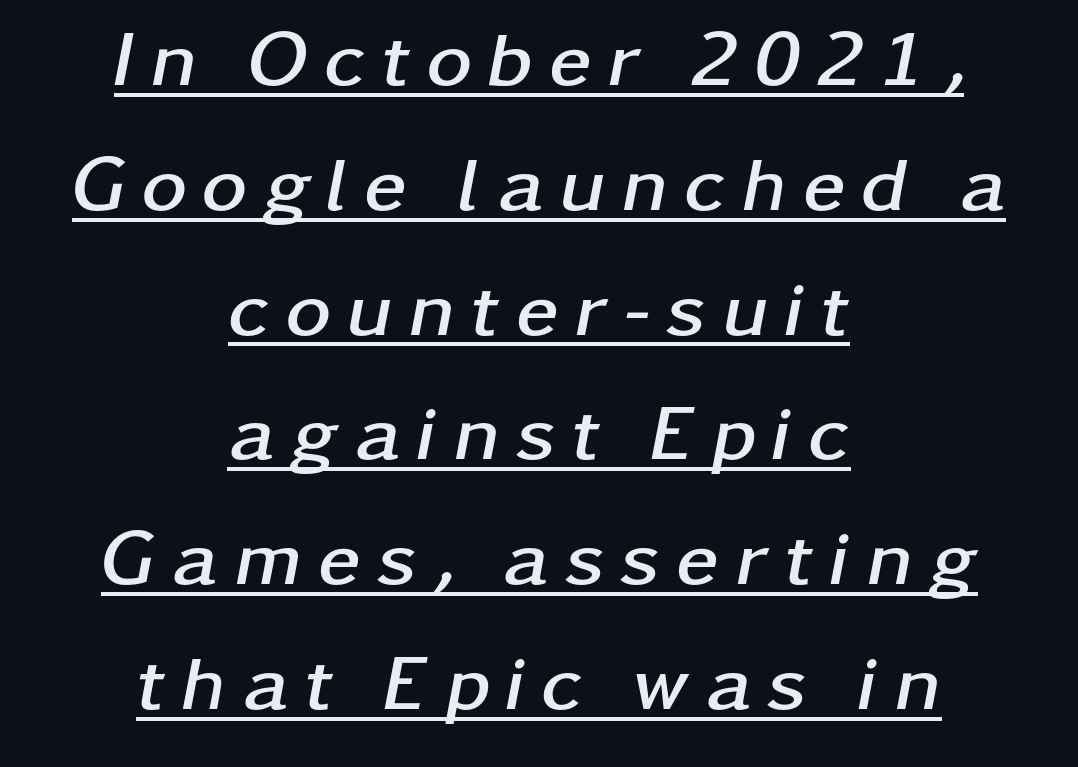
Horizontal bands of white between lines are of average thickness. Here the designer chose a conventional face with non-uniform glyph widths. Characters are canted at an angle relative to the baseline's perpendicular. These lines are centered, leaving both edges ragged.
